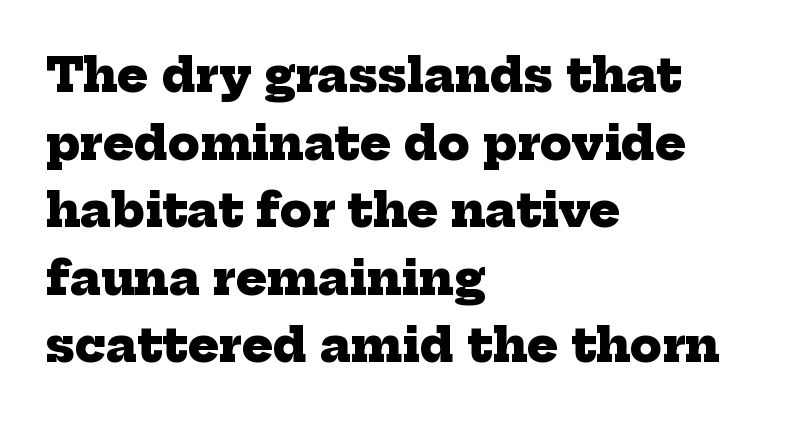
Where is the straight margin? On the left. You can tell from the footed stems that serif type was used. Nobody touched the tracking dial on this one. Does the weight exceed regular? Yes, all the way to bold.
